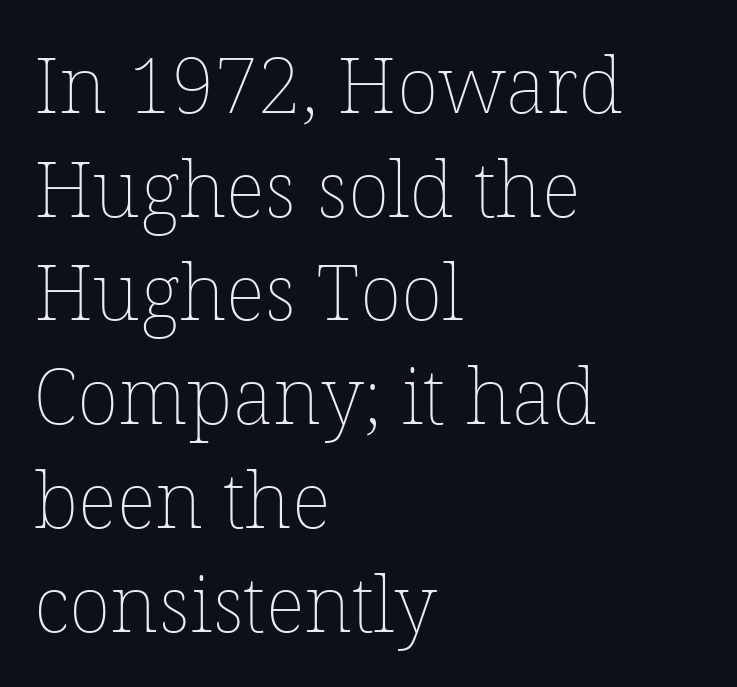
The image shows 78 px thin type, upright; set left-aligned, normal line spacing (1.33x), normal letter spacing, not underlined; low stroke contrast and a medium x-height.
